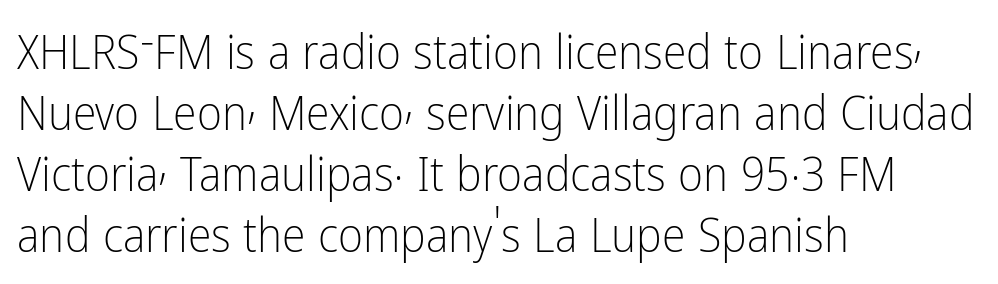
{"serif": "no", "italic": "no", "bold": "no", "weight": "light", "width": "condensed", "stroke_contrast": "low", "x_height": "medium", "monospaced": "no", "underline": "no", "align": "left", "line_spacing": "normal", "line_spacing_ratio": 1.27, "letter_spacing": "normal", "letter_spacing_em": 0.0, "glyph_px": 48}
